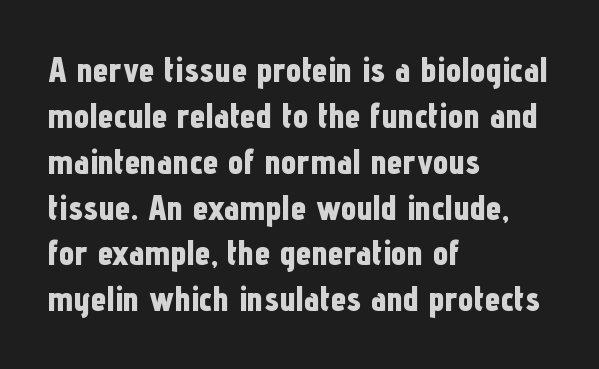
{"serif": "no", "italic": "no", "bold": "yes", "weight": "bold", "width": "condensed", "stroke_contrast": "low", "x_height": "medium", "monospaced": "no", "underline": "no", "align": "left", "line_spacing": "normal", "line_spacing_ratio": 1.31, "letter_spacing": "normal", "letter_spacing_em": 0.0, "glyph_px": 35}
